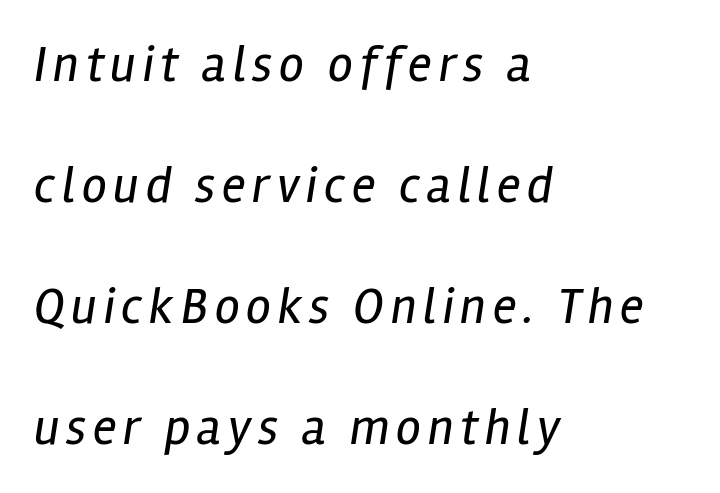
Q: Is the text bold? A: No.
Q: Is the text italic (slanted)? A: Yes, it leans right by about 12 degrees.
Q: Is the text underlined? A: No.
Q: How is the paragraph aligned? A: Left-aligned.
Q: Is the spacing between lines tight, normal or loose? A: Loose.
Q: Width (condensed, normal, or wide)? A: Condensed.
Q: Stroke contrast? A: Low.
Q: x-height? A: Medium.
Q: Monospaced? A: No.
